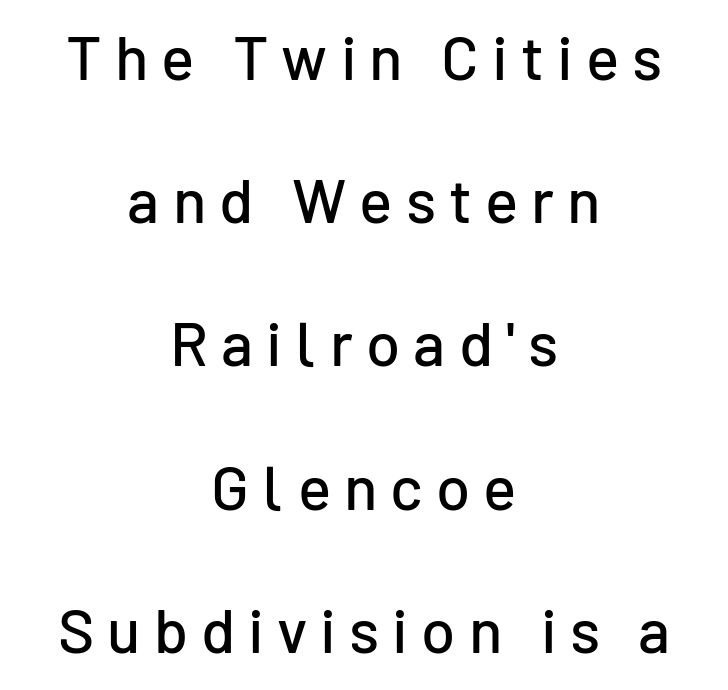
Q: Is the text italic (slanted)? A: No, it is upright.
Q: Is the typeface a serif or a sans-serif typeface? A: Sans-serif.
Q: Is the text underlined? A: No.
Q: How is the paragraph aligned? A: Centered.
Q: Is the spacing between letters normal or unusually wide? A: Unusually wide.
Q: Is the spacing between lines tight, normal or loose? A: Loose.
Q: Width (condensed, normal, or wide)? A: Normal.
Q: Stroke contrast? A: Low.
Q: x-height? A: Medium.
Q: Monospaced? A: No.
